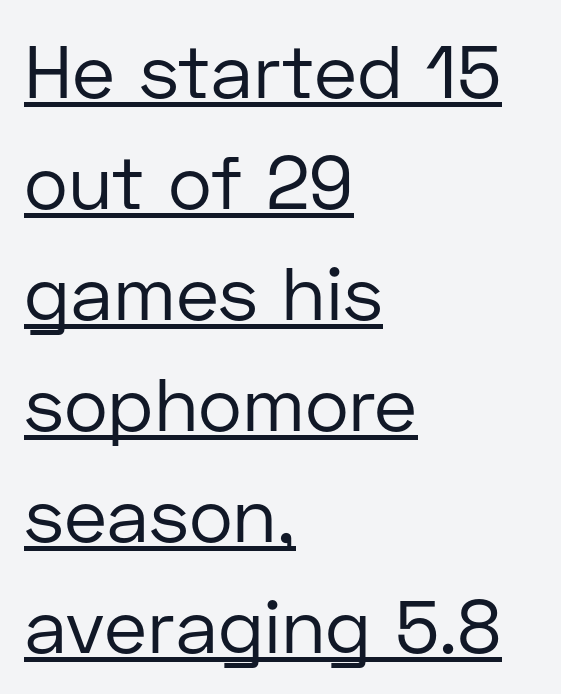
The image shows 75 px regular-weight sans-serif type, upright; set left-aligned, normal line spacing (1.48x), normal letter spacing, underlined; low stroke contrast and a medium x-height.
